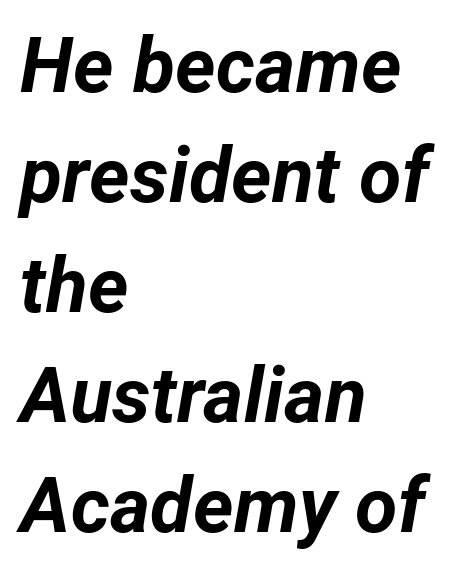
{"italic": "yes", "lean": "right", "slant_degrees": 12, "bold": "yes", "weight": "bold", "width": "normal", "stroke_contrast": "low", "x_height": "medium", "monospaced": "no", "underline": "no", "align": "left", "line_spacing": "normal", "line_spacing_ratio": 1.43, "letter_spacing": "normal", "letter_spacing_em": 0.0, "glyph_px": 77}
